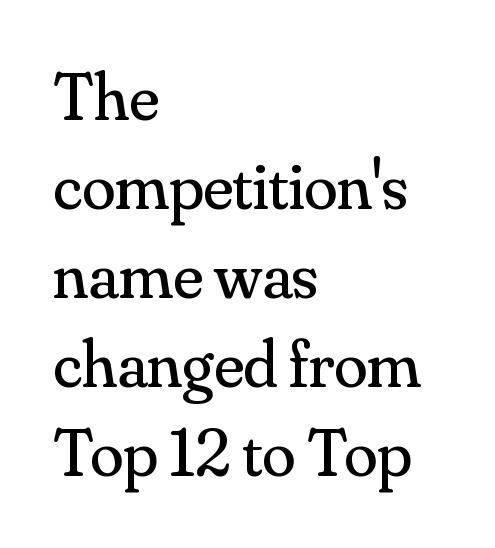
The image shows 68 px regular-weight serif type, upright; set left-aligned, normal line spacing (1.31x), normal letter spacing, not underlined; medium stroke contrast and a small x-height.
